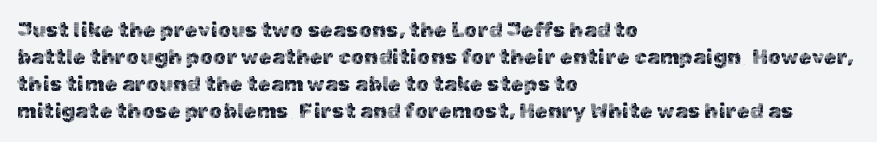
{"italic": "no", "underline": "no", "align": "left", "line_spacing": "normal", "line_spacing_ratio": 1.29, "letter_spacing": "normal", "letter_spacing_em": 0.0, "glyph_px": 21}
